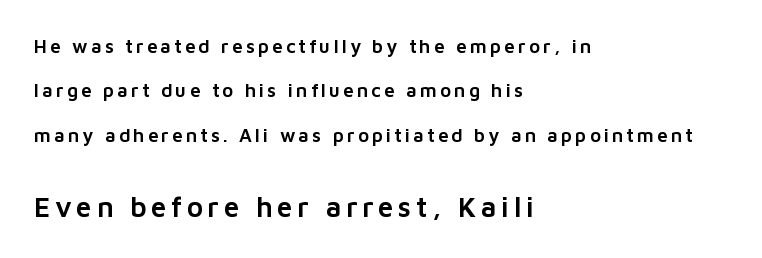
Q: Is the text italic (slanted)? A: No, it is upright.
Q: Is the typeface a serif or a sans-serif typeface? A: Sans-serif.
Q: Is the text underlined? A: No.
Q: How is the paragraph aligned? A: Left-aligned.
Q: Is the spacing between lines tight, normal or loose? A: Loose.
Q: Which block of text is set in a larger size, the first (top) or the second (bottom)? A: The second (bottom) one.
Q: Width (condensed, normal, or wide)? A: Normal.
Q: Stroke contrast? A: Low.
Q: x-height? A: Medium.
Q: Monospaced? A: No.
